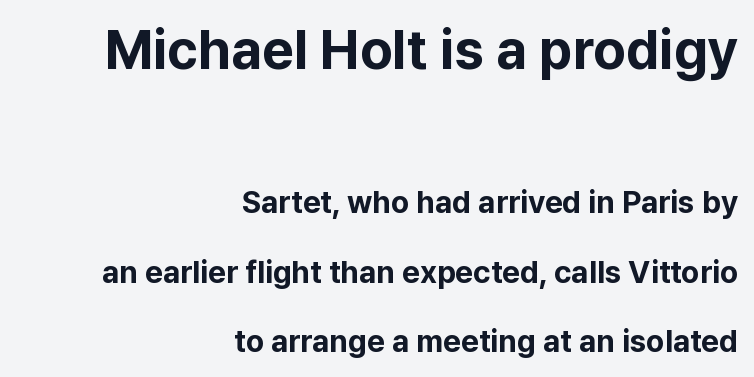
Q: Is the text bold? A: Yes.
Q: Is the text italic (slanted)? A: No, it is upright.
Q: Is the typeface a serif or a sans-serif typeface? A: Sans-serif.
Q: Is the text underlined? A: No.
Q: How is the paragraph aligned? A: Right-aligned.
Q: Is the spacing between letters normal or unusually wide? A: Normal.
Q: Is the spacing between lines tight, normal or loose? A: Loose.
Q: Which block of text is set in a larger size, the first (top) or the second (bottom)? A: The first (top) one.
Q: Width (condensed, normal, or wide)? A: Normal.
Q: Stroke contrast? A: Low.
Q: x-height? A: Medium.
Q: Monospaced? A: No.
